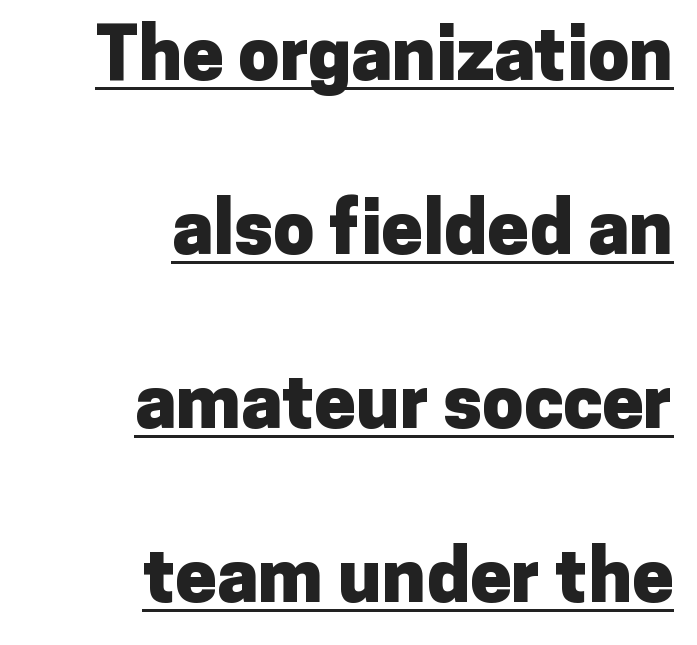
Q: Is the text bold? A: Yes.
Q: Is the text italic (slanted)? A: No, it is upright.
Q: Is the typeface a serif or a sans-serif typeface? A: Sans-serif.
Q: Is the text underlined? A: Yes.
Q: How is the paragraph aligned? A: Right-aligned.
Q: Is the spacing between letters normal or unusually wide? A: Normal.
Q: Is the spacing between lines tight, normal or loose? A: Loose.
Q: Width (condensed, normal, or wide)? A: Normal.
Q: Stroke contrast? A: Low.
Q: x-height? A: Medium.
Q: Monospaced? A: No.
